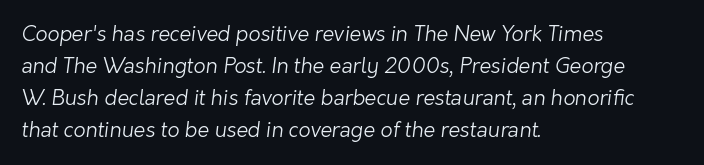
The image shows 21 px text type; set left-aligned, normal line spacing (1.52x), normal letter spacing, not underlined.
